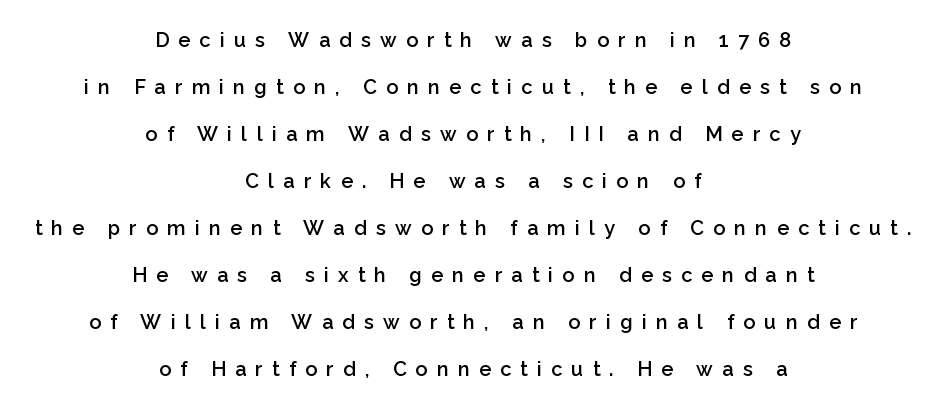
Q: Is the text bold? A: Semi-bold.
Q: Is the text italic (slanted)? A: No, it is upright.
Q: Is the text underlined? A: No.
Q: How is the paragraph aligned? A: Centered.
Q: Is the spacing between letters normal or unusually wide? A: Unusually wide.
Q: Is the spacing between lines tight, normal or loose? A: Loose.
